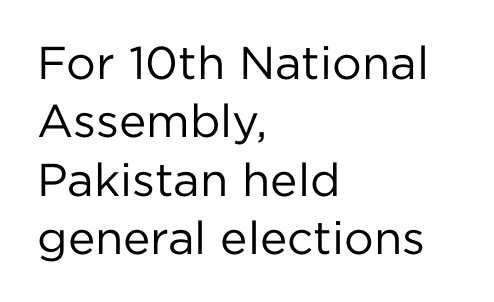
{"serif": "no", "italic": "no", "bold": "no", "weight": "regular", "width": "normal", "stroke_contrast": "low", "x_height": "medium", "monospaced": "no", "underline": "no", "align": "left", "line_spacing": "normal", "line_spacing_ratio": 1.27, "letter_spacing": "normal", "letter_spacing_em": 0.0, "glyph_px": 46}
